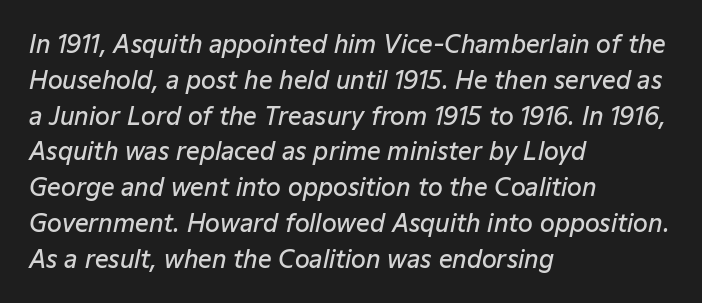
The image shows 24 px text type, italic (leaning right); set left-aligned, normal line spacing (1.49x), normal letter spacing, not underlined.
